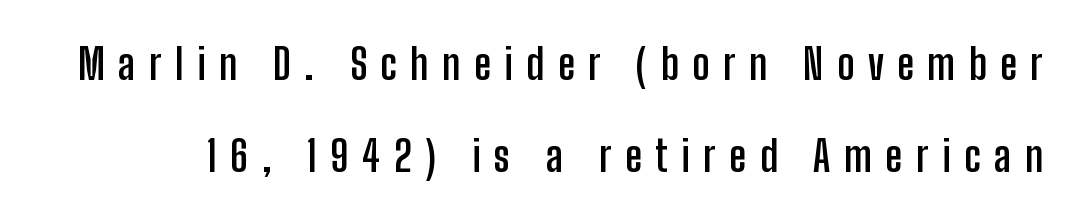
The image shows 42 px semibold, condensed sans-serif type, upright; set loose line spacing (2.19x), unusually wide letter spacing (+0.32 em), not underlined; low stroke contrast and a medium x-height.
